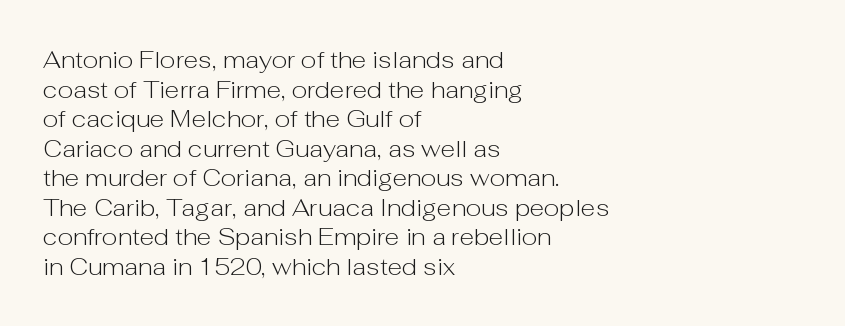
The image shows 24 px text type, upright; set left-aligned, line spacing 1.23x, normal letter spacing, not underlined.
